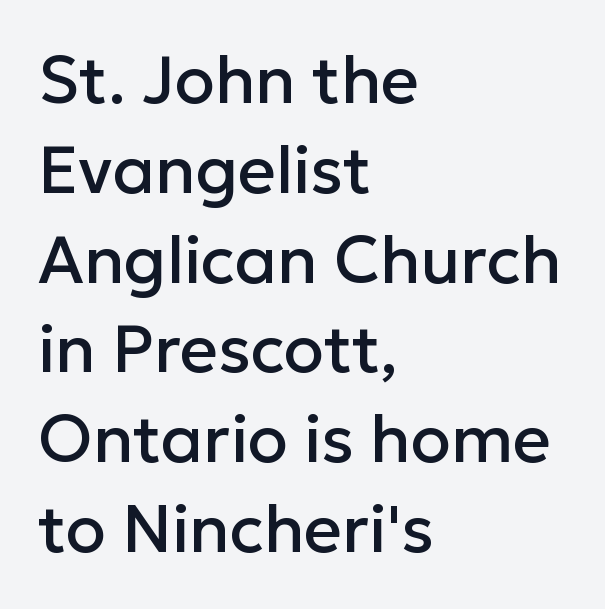
{"serif": "no", "italic": "no", "width": "normal", "stroke_contrast": "low", "x_height": "medium", "monospaced": "no", "underline": "no", "align": "left", "line_spacing": "normal", "line_spacing_ratio": 1.36, "letter_spacing": "normal", "letter_spacing_em": 0.0, "glyph_px": 66}
